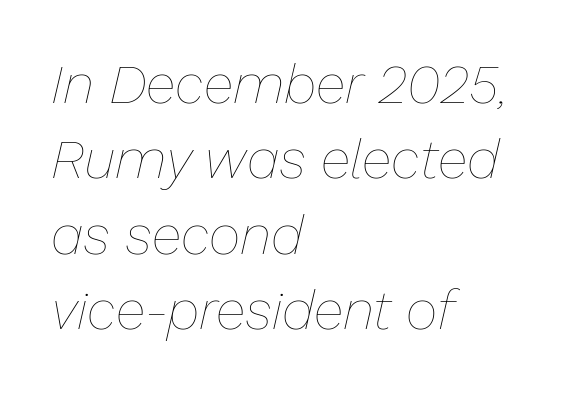
{"italic": "yes", "lean": "right", "slant_degrees": 13, "bold": "no", "weight": "thin", "width": "normal", "stroke_contrast": "low", "x_height": "medium", "monospaced": "no", "underline": "no", "align": "left", "line_spacing": "normal", "line_spacing_ratio": 1.37, "letter_spacing": "normal", "letter_spacing_em": 0.0, "glyph_px": 55}
